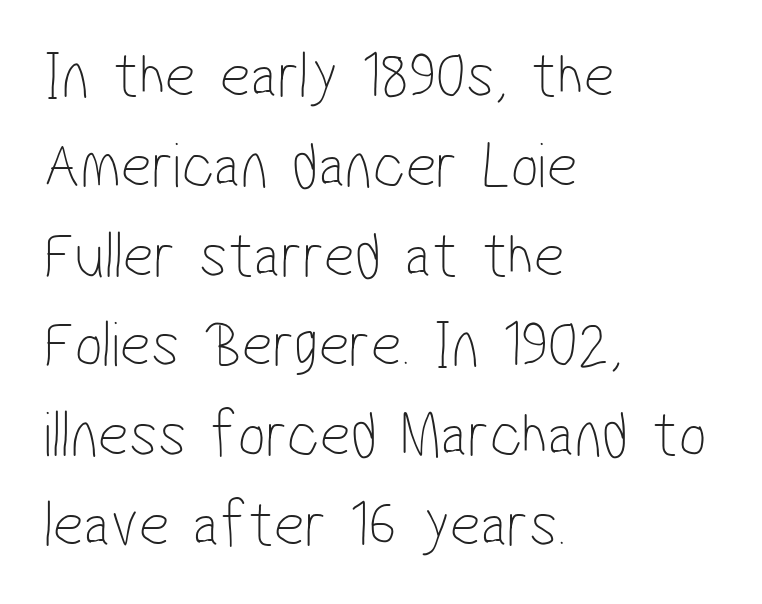
Q: Is the text bold? A: No.
Q: Is the typeface a serif or a sans-serif typeface? A: Sans-serif.
Q: Is the text underlined? A: No.
Q: How is the paragraph aligned? A: Left-aligned.
Q: Is the spacing between letters normal or unusually wide? A: Normal.
Q: Is the spacing between lines tight, normal or loose? A: Normal.
Q: Width (condensed, normal, or wide)? A: Condensed.
Q: Stroke contrast? A: Low.
Q: x-height? A: Medium.
Q: Monospaced? A: No.
